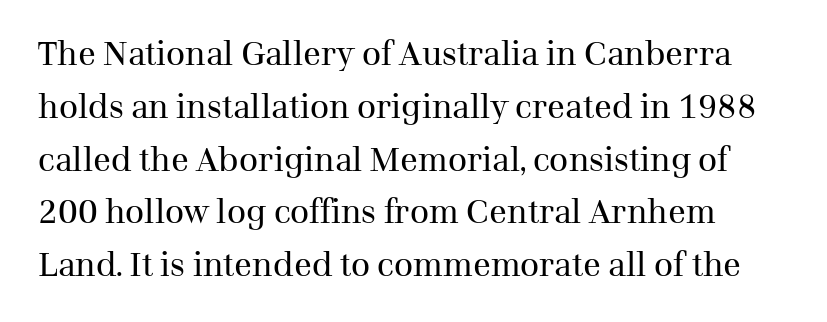
Q: Is the text bold? A: No.
Q: Is the text italic (slanted)? A: No, it is upright.
Q: Is the typeface a serif or a sans-serif typeface? A: Serif.
Q: Is the text underlined? A: No.
Q: Is the spacing between letters normal or unusually wide? A: Normal.
Q: Is the spacing between lines tight, normal or loose? A: Normal.
Q: Width (condensed, normal, or wide)? A: Normal.
Q: Stroke contrast? A: Medium.
Q: x-height? A: Medium.
Q: Monospaced? A: No.
